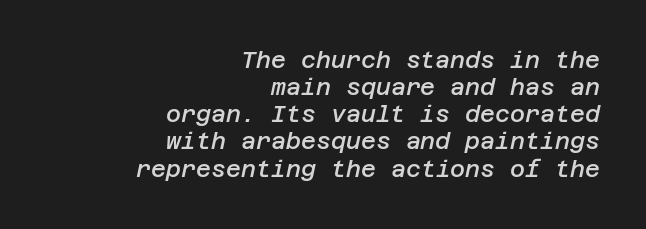
The image shows 23 px text type, italic (leaning right); set right-aligned, line spacing 1.18x, normal letter spacing, not underlined.
